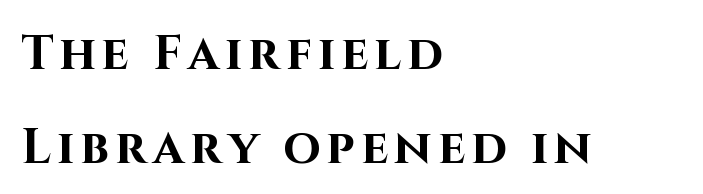
{"serif": "no", "italic": "no", "bold": "yes", "weight": "bold", "width": "normal", "stroke_contrast": "high", "x_height": "large", "monospaced": "no", "underline": "no", "align": "left", "line_spacing": "loose", "line_spacing_ratio": 1.95, "glyph_px": 48}
